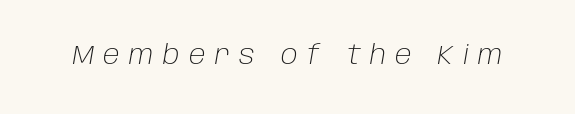
This rendering widens character spacing well past its baseline value. The strokes are not fattened; the text isn't bold. The letters are slanted; this is an italic face. Rule under the text: the space is simply empty.
